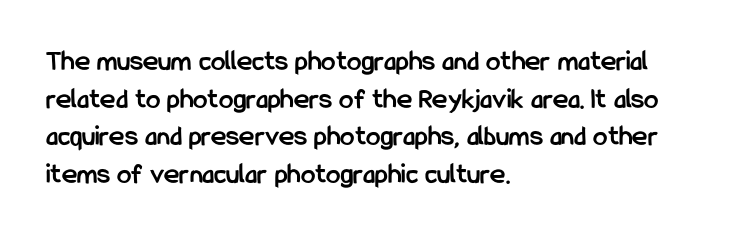
{"serif": "no", "italic": "no", "bold": "yes", "weight": "semibold", "width": "condensed", "stroke_contrast": "low", "x_height": "medium", "monospaced": "no", "underline": "no", "align": "left", "line_spacing": "normal", "line_spacing_ratio": 1.3, "letter_spacing": "normal", "letter_spacing_em": 0.0, "glyph_px": 29}
